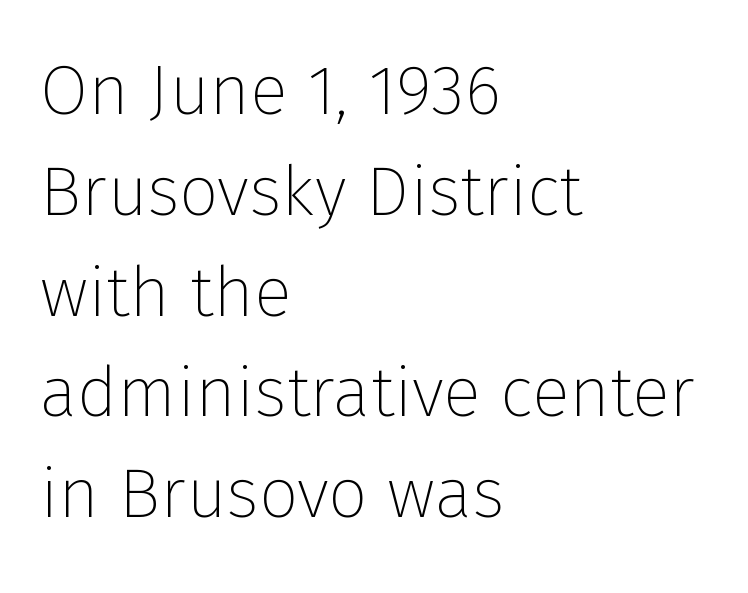
The image shows 70 px thin sans-serif type, upright; set left-aligned, normal line spacing (1.44x), normal letter spacing, not underlined; low stroke contrast and a medium x-height.
